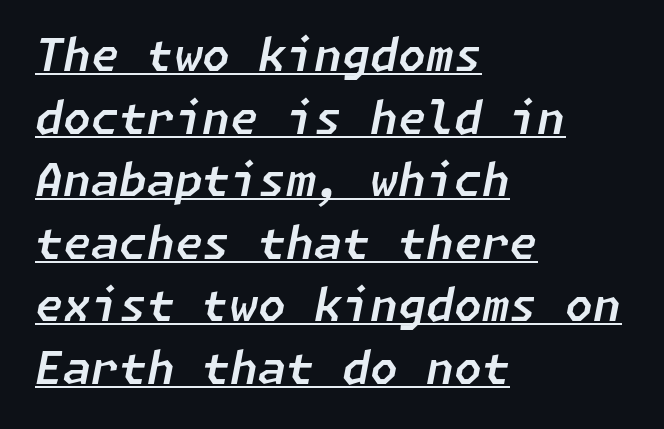
Q: Is the text italic (slanted)? A: Yes, it leans right by about 11 degrees.
Q: Is the text underlined? A: Yes.
Q: How is the paragraph aligned? A: Left-aligned.
Q: Is the spacing between letters normal or unusually wide? A: Normal.
Q: Is the spacing between lines tight, normal or loose? A: Normal.
Q: Width (condensed, normal, or wide)? A: Normal.
Q: Stroke contrast? A: Low.
Q: x-height? A: Medium.
